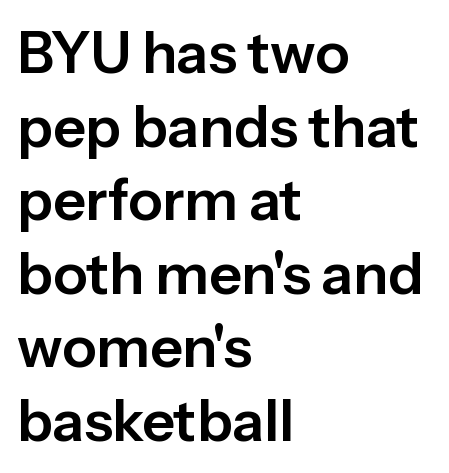
Q: Is the text italic (slanted)? A: No, it is upright.
Q: Is the typeface a serif or a sans-serif typeface? A: Sans-serif.
Q: Is the text underlined? A: No.
Q: How is the paragraph aligned? A: Left-aligned.
Q: Is the spacing between letters normal or unusually wide? A: Normal.
Q: Is the spacing between lines tight, normal or loose? A: Normal.
Q: Width (condensed, normal, or wide)? A: Normal.
Q: Stroke contrast? A: Low.
Q: x-height? A: Medium.
Q: Monospaced? A: No.
